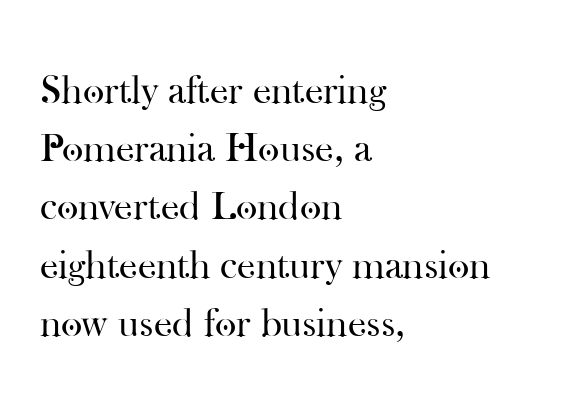
Upright lettering throughout. Type without underlining. This rendering employs a face with finishing strokes, i.e., a serif. The passage shown is typed in a proportional face where columns would drift.
